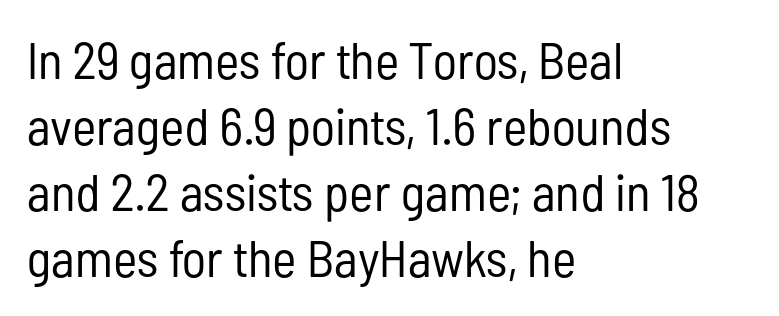
Q: Is the text bold? A: No.
Q: Is the text italic (slanted)? A: No, it is upright.
Q: Is the typeface a serif or a sans-serif typeface? A: Sans-serif.
Q: Is the text underlined? A: No.
Q: How is the paragraph aligned? A: Left-aligned.
Q: Is the spacing between letters normal or unusually wide? A: Normal.
Q: Is the spacing between lines tight, normal or loose? A: Normal.
Q: Width (condensed, normal, or wide)? A: Condensed.
Q: Stroke contrast? A: Low.
Q: x-height? A: Medium.
Q: Monospaced? A: No.
